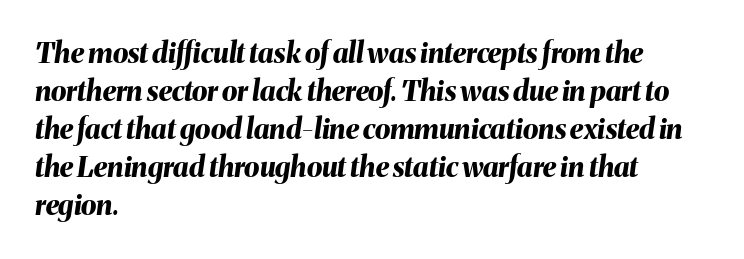
Q: Is the text bold? A: Yes.
Q: Is the text italic (slanted)? A: Yes, it leans right by about 8 degrees.
Q: Is the text underlined? A: No.
Q: How is the paragraph aligned? A: Left-aligned.
Q: Is the spacing between letters normal or unusually wide? A: Normal.
Q: Is the spacing between lines tight, normal or loose? A: Normal.
Q: Width (condensed, normal, or wide)? A: Normal.
Q: Stroke contrast? A: Medium.
Q: x-height? A: Medium.
Q: Monospaced? A: No.
